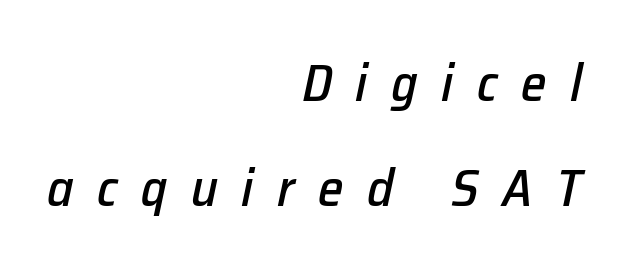
Q: Is the text italic (slanted)? A: Yes, it leans right by about 12 degrees.
Q: Is the text underlined? A: No.
Q: How is the paragraph aligned? A: Right-aligned.
Q: Is the spacing between letters normal or unusually wide? A: Unusually wide.
Q: Is the spacing between lines tight, normal or loose? A: Loose.
Q: Width (condensed, normal, or wide)? A: Normal.
Q: Stroke contrast? A: Low.
Q: x-height? A: Medium.
Q: Monospaced? A: No.
